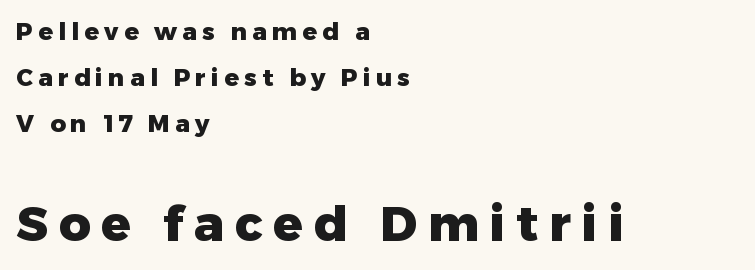
{"serif": "no", "italic": "no", "bold": "yes", "weight": "heavy", "width": "normal", "stroke_contrast": "low", "x_height": "medium", "monospaced": "no", "underline": "no", "align": "left", "line_spacing": "loose", "line_spacing_ratio": 1.91, "letter_spacing": "wide", "letter_spacing_em": 0.22, "larger_block": "second", "size_ratio": 2.04, "glyph_px": 49}
